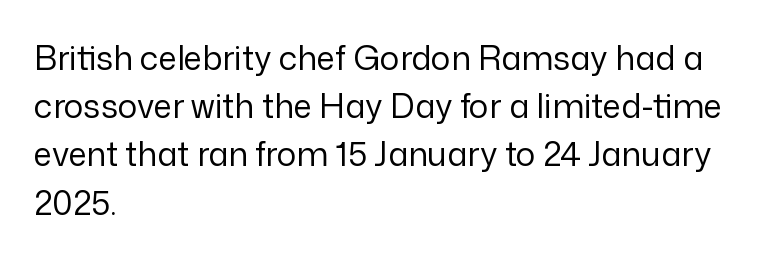
The weight would be labelled regular, book, light, or lighter still. The passage shown has conventional tracking throughout. Unmarked baselines from the first word to the last. Students, observe: this is what conventionally led text looks like. Do the characters align in a grid? No, the font is proportional.
